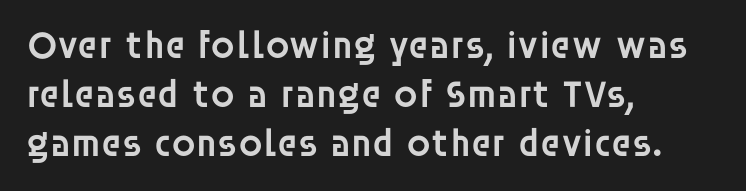
The image shows 39 px semibold sans-serif type, upright; set left-aligned, normal line spacing (1.26x), normal letter spacing, not underlined; low stroke contrast and a large x-height.
